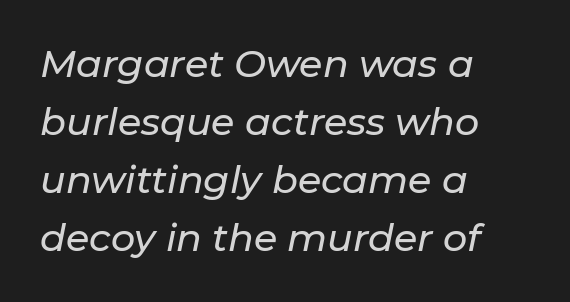
Q: Is the text italic (slanted)? A: Yes, it leans right by about 11 degrees.
Q: Is the text underlined? A: No.
Q: How is the paragraph aligned? A: Left-aligned.
Q: Is the spacing between letters normal or unusually wide? A: Normal.
Q: Is the spacing between lines tight, normal or loose? A: Normal.
Q: Width (condensed, normal, or wide)? A: Normal.
Q: Stroke contrast? A: Low.
Q: x-height? A: Medium.
Q: Monospaced? A: No.
